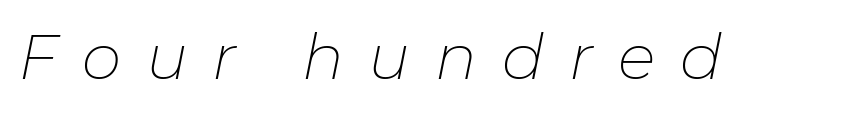
The font is comparable to plain body text, perhaps lighter. The space beneath each line is pristine and unruled. A typesetter would call this proportional, since set widths differ per character. The glyphs look as if they've been sheared to an angle. Here the glyphs are tracked loosely, breaking word shapes into spaced letters.
